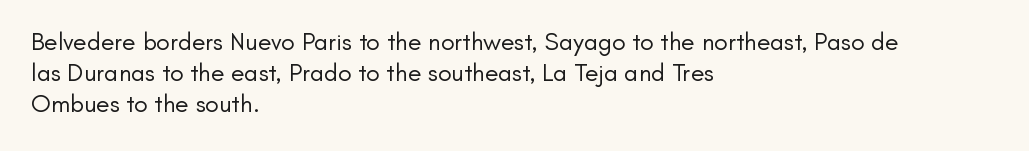
Q: Is the text bold? A: No.
Q: Is the text italic (slanted)? A: No, it is upright.
Q: Is the text underlined? A: No.
Q: How is the paragraph aligned? A: Left-aligned.
Q: Is the spacing between letters normal or unusually wide? A: Normal.
Q: Is the spacing between lines tight, normal or loose? A: Normal.
